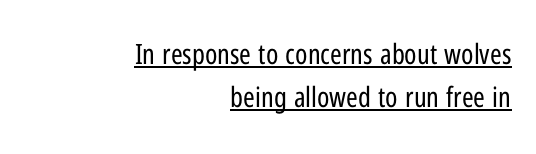
{"serif": "no", "italic": "no", "bold": "no", "weight": "regular", "width": "condensed", "stroke_contrast": "low", "x_height": "medium", "monospaced": "no", "underline": "yes", "align": "right", "line_spacing": "normal", "line_spacing_ratio": 1.54, "letter_spacing": "normal", "letter_spacing_em": 0.0, "glyph_px": 28}
